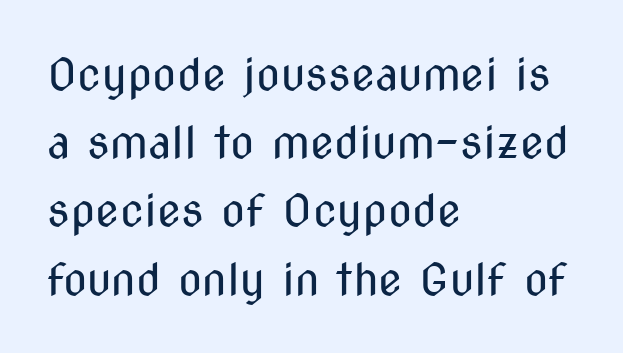
{"serif": "no", "italic": "no", "bold": "no", "weight": "regular", "width": "condensed", "stroke_contrast": "medium", "x_height": "medium", "monospaced": "no", "underline": "no", "align": "left", "line_spacing": "normal", "line_spacing_ratio": 1.55, "letter_spacing": "normal", "letter_spacing_em": 0.0, "glyph_px": 44}
